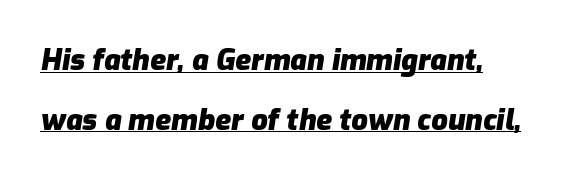
The image shows 29 px heavy type, italic (leaning right); set left-aligned, loose line spacing (2.06x), normal letter spacing, underlined; low stroke contrast and a medium x-height.
